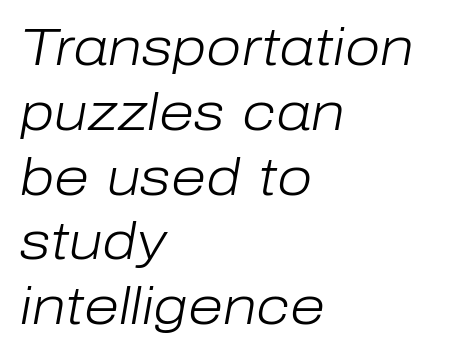
This sample is left-justified, so line endings fall wherever the words run out. Each row of text sits above clean, open space. It's the slanting kind of type. No letter is thick-stroked: the sample isn't bold. Characters follow at the spacing the type designer built in.
